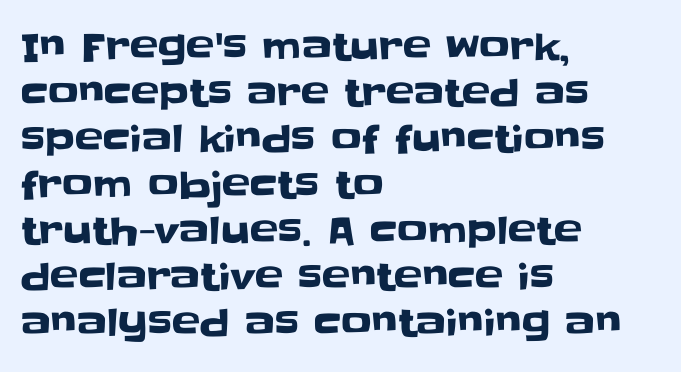
{"serif": "no", "italic": "no", "width": "normal", "stroke_contrast": "low", "x_height": "large", "monospaced": "no", "underline": "no", "align": "left", "line_spacing_ratio": 1.21, "letter_spacing": "normal", "letter_spacing_em": 0.0, "glyph_px": 38}
